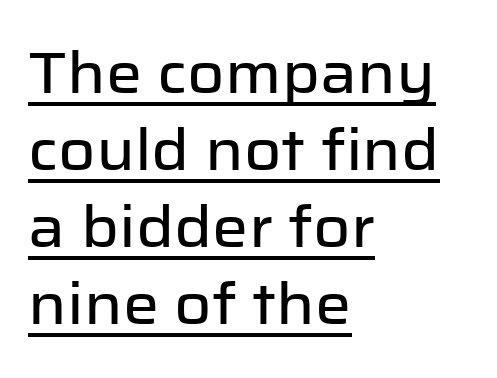
{"serif": "no", "italic": "no", "width": "normal", "stroke_contrast": "low", "x_height": "medium", "monospaced": "no", "underline": "yes", "align": "left", "line_spacing": "normal", "line_spacing_ratio": 1.35, "letter_spacing": "normal", "letter_spacing_em": 0.0, "glyph_px": 57}
